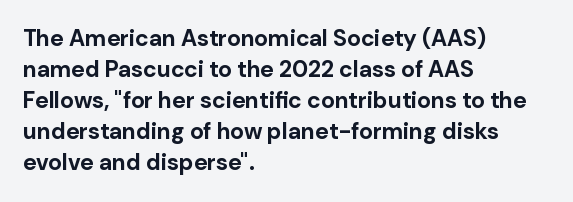
{"italic": "no", "bold": "yes", "underline": "no", "align": "left", "line_spacing": "normal", "line_spacing_ratio": 1.35, "letter_spacing": "normal", "letter_spacing_em": 0.0, "glyph_px": 23}
